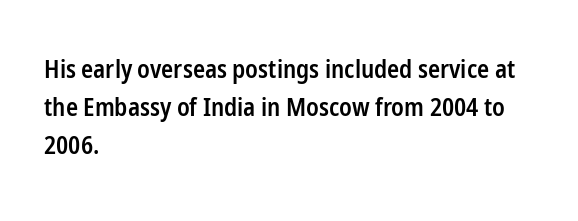
Q: Is the text bold? A: Semi-bold.
Q: Is the text italic (slanted)? A: No, it is upright.
Q: Is the text underlined? A: No.
Q: How is the paragraph aligned? A: Left-aligned.
Q: Is the spacing between letters normal or unusually wide? A: Normal.
Q: Is the spacing between lines tight, normal or loose? A: Normal.
